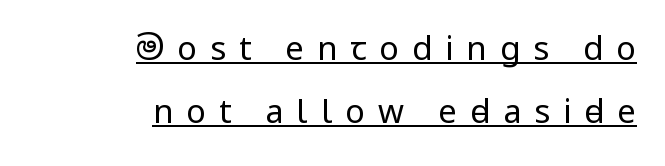
{"serif": "no", "italic": "no", "bold": "no", "weight": "regular", "width": "condensed", "stroke_contrast": "low", "underline": "yes", "align": "right", "line_spacing": "loose", "line_spacing_ratio": 1.9, "letter_spacing": "wide", "letter_spacing_em": 0.39, "glyph_px": 33}
